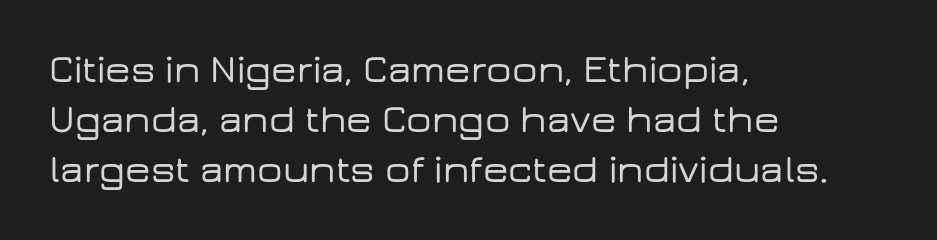
Q: Is the text italic (slanted)? A: No, it is upright.
Q: Is the typeface a serif or a sans-serif typeface? A: Sans-serif.
Q: Is the text underlined? A: No.
Q: How is the paragraph aligned? A: Left-aligned.
Q: Is the spacing between letters normal or unusually wide? A: Normal.
Q: Is the spacing between lines tight, normal or loose? A: Normal.
Q: Width (condensed, normal, or wide)? A: Wide.
Q: Stroke contrast? A: Low.
Q: x-height? A: Medium.
Q: Monospaced? A: No.
